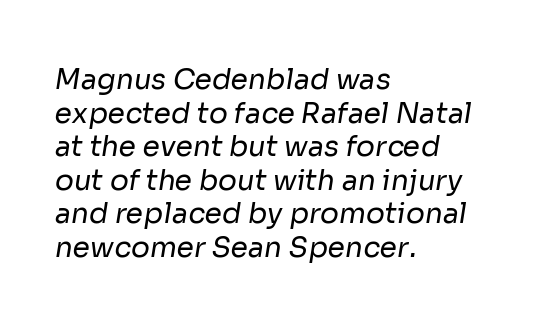
The image shows 28 px regular-weight sans-serif type; set left-aligned, line spacing 1.2x, normal letter spacing, not underlined; low stroke contrast and a medium x-height.
